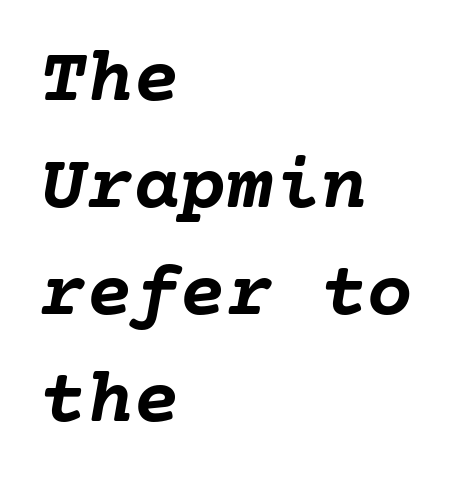
The image shows 78 px semibold type, italic (leaning right); set left-aligned, normal line spacing (1.37x), normal letter spacing, not underlined; low stroke contrast and a medium x-height.
